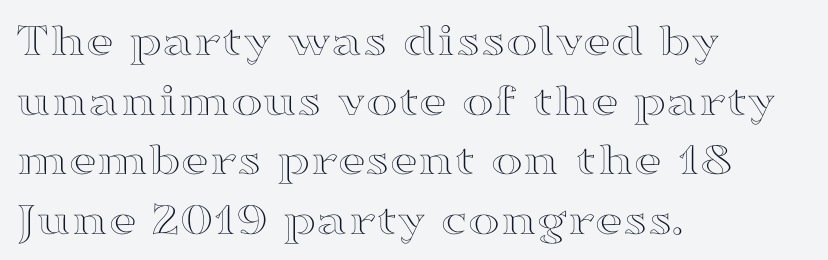
Q: Is the text italic (slanted)? A: No, it is upright.
Q: Is the text underlined? A: No.
Q: How is the paragraph aligned? A: Left-aligned.
Q: Is the spacing between letters normal or unusually wide? A: Normal.
Q: Width (condensed, normal, or wide)? A: Wide.
Q: x-height? A: Medium.
Q: Monospaced? A: No.
